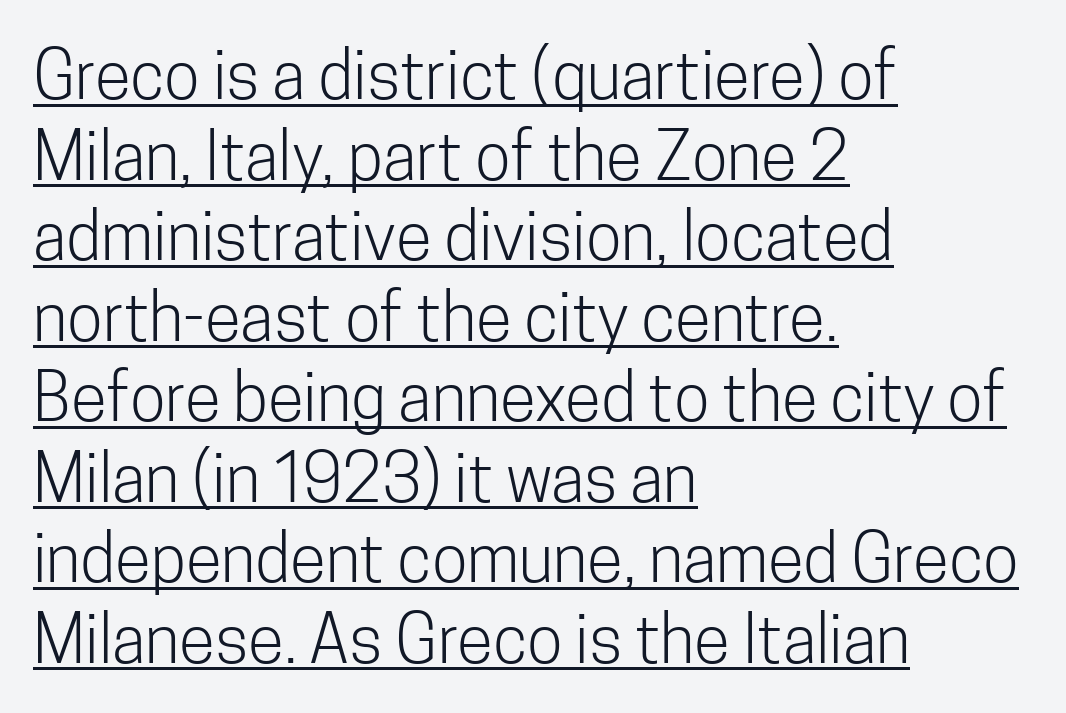
The image shows 66 px light, condensed sans-serif type, upright; set left-aligned, line spacing 1.22x, normal letter spacing, underlined; low stroke contrast and a medium x-height.
